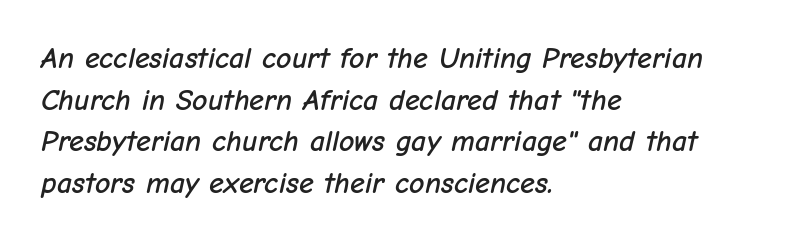
The image shows 30 px text type, italic (leaning right); set left-aligned, normal line spacing (1.39x), normal letter spacing, not underlined; low stroke contrast and a medium x-height.
